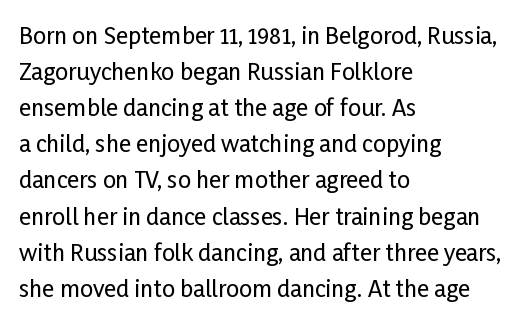
{"italic": "no", "underline": "no", "align": "left", "line_spacing": "normal", "line_spacing_ratio": 1.57, "letter_spacing": "normal", "letter_spacing_em": 0.0, "glyph_px": 23}
